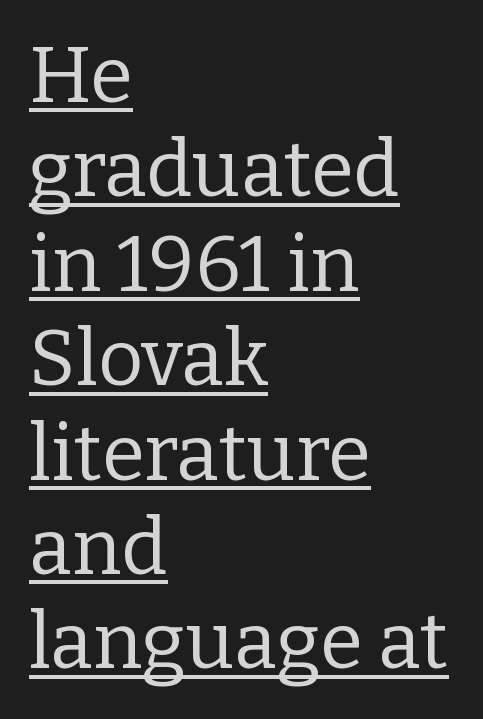
The image shows 78 px regular-weight serif type, upright; set left-aligned, line spacing 1.21x, normal letter spacing, underlined; low stroke contrast and a medium x-height.
